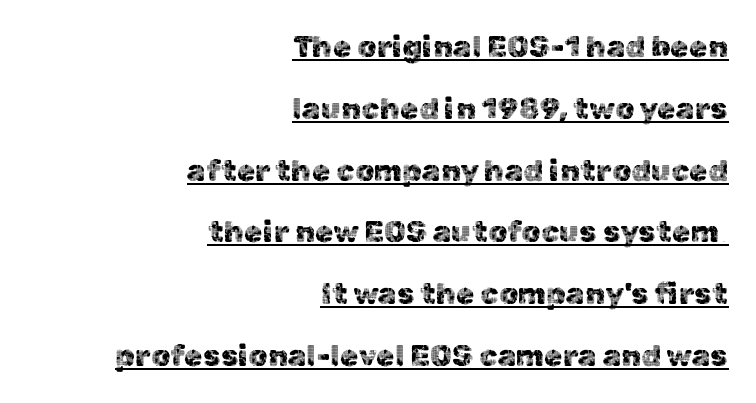
{"serif": "no", "italic": "no", "width": "normal", "x_height": "medium", "monospaced": "no", "underline": "yes", "align": "right", "line_spacing": "loose", "line_spacing_ratio": 2.06, "letter_spacing": "normal", "letter_spacing_em": 0.0, "glyph_px": 30}
